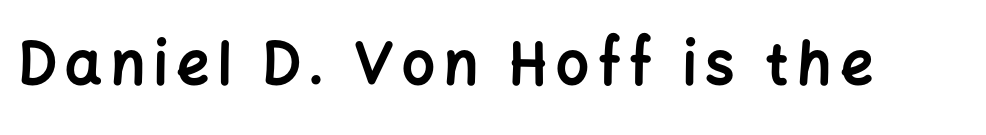
The image shows 58 px bold sans-serif type, upright; set not underlined; low stroke contrast and a medium x-height.
